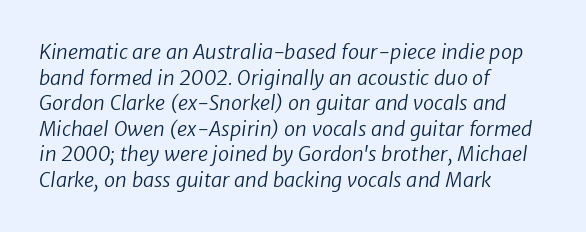
Q: Is the text bold? A: No.
Q: Is the text underlined? A: No.
Q: How is the paragraph aligned? A: Left-aligned.
Q: Is the spacing between letters normal or unusually wide? A: Normal.
Q: Is the spacing between lines tight, normal or loose? A: Normal.
